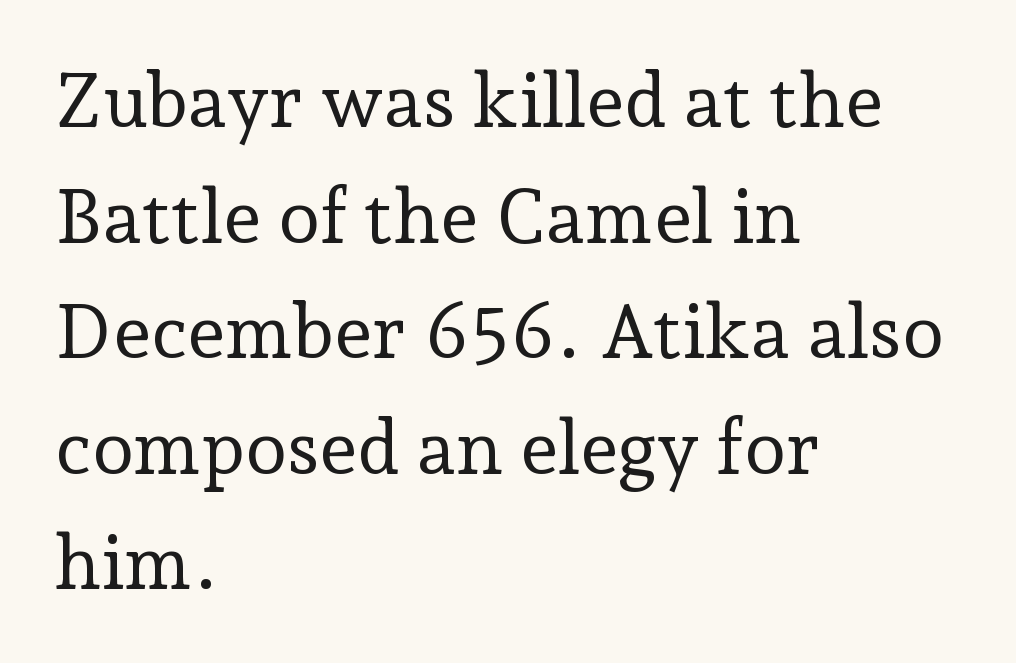
Default kerning and tracking; the words read as compact shapes. Character widths vary here, with narrow letters taking less room than wide ones. The characters are drawn with everyday or finer stroke widths. Plain, unruled lines of type. Is this a sans? No — the strokes have serifs. Caption: multi-line text, flush left, ragged right.
